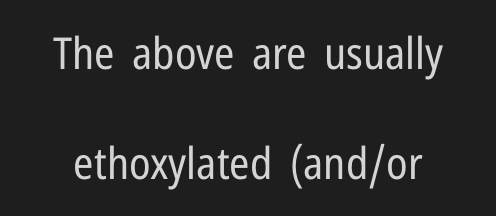
The image shows 44 px regular-weight, condensed sans-serif type, upright; set loose line spacing (2.49x), normal letter spacing, not underlined; low stroke contrast and a medium x-height.
